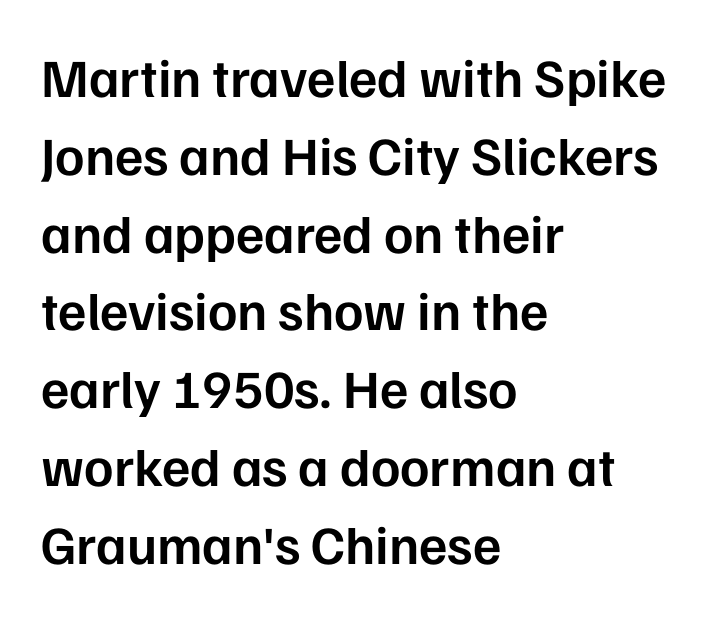
A clean baseline with only descenders dipping below it. Typographically, this falls in the sans-serif category. Every character sits straight up, as roman type does. The line-height multiplier appears to be the usual default.
